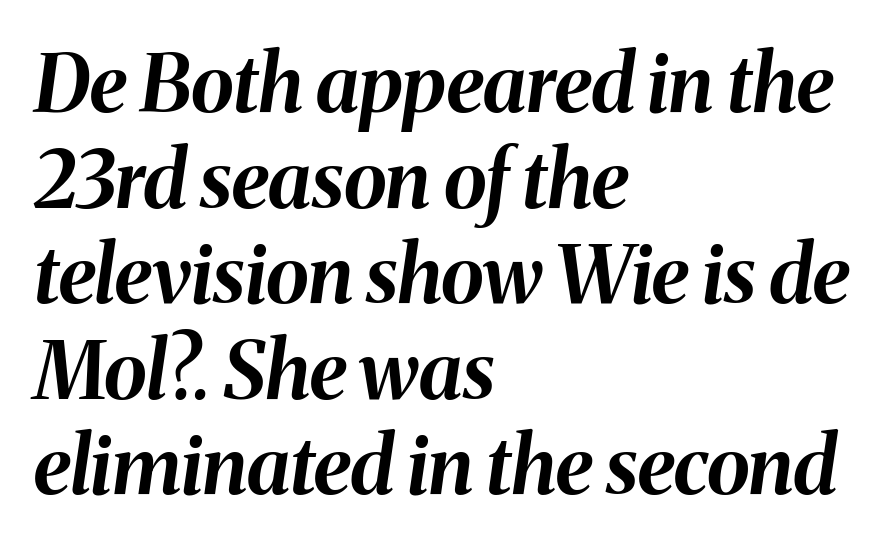
Has an underline been added? It has not. No extra tracking has been applied to these lines. Here the designer chose a conventional face with non-uniform glyph widths. Strokes here are thick enough to call this a true bold. Italic: yes, the glyphs are oblique. Alignment: flush left.
